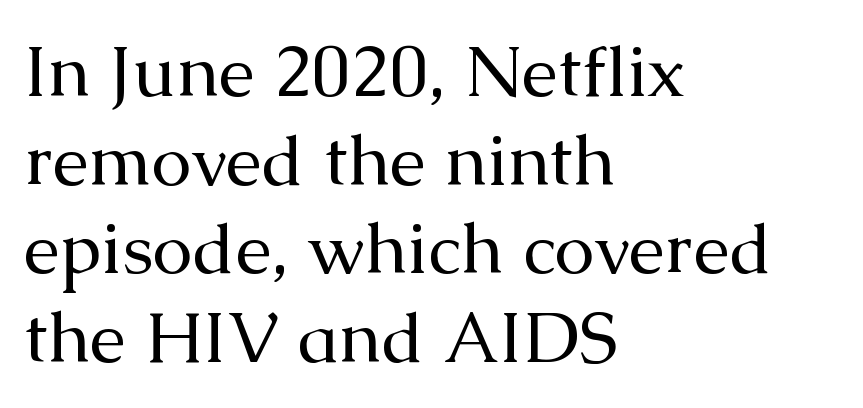
{"serif": "yes", "italic": "no", "bold": "no", "weight": "regular", "width": "normal", "stroke_contrast": "medium", "x_height": "medium", "monospaced": "no", "underline": "no", "align": "left", "line_spacing_ratio": 1.23, "letter_spacing": "normal", "letter_spacing_em": 0.0, "glyph_px": 72}
